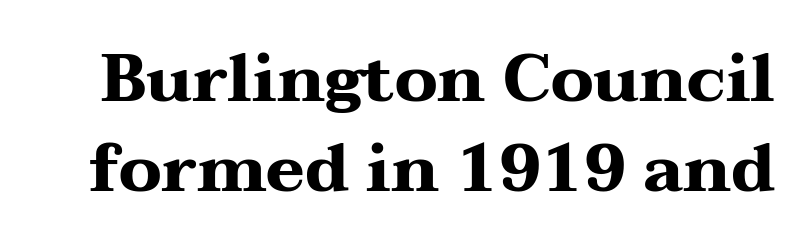
The image shows 66 px heavy, wide serif type, upright; set normal line spacing (1.37x), normal letter spacing, not underlined; medium stroke contrast and a medium x-height.
